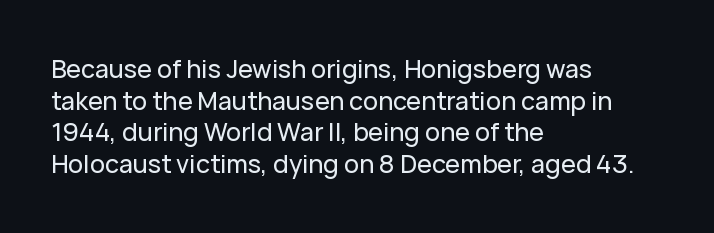
{"italic": "no", "underline": "no", "align": "left", "line_spacing": "normal", "line_spacing_ratio": 1.27, "letter_spacing": "normal", "letter_spacing_em": 0.0, "glyph_px": 25}
